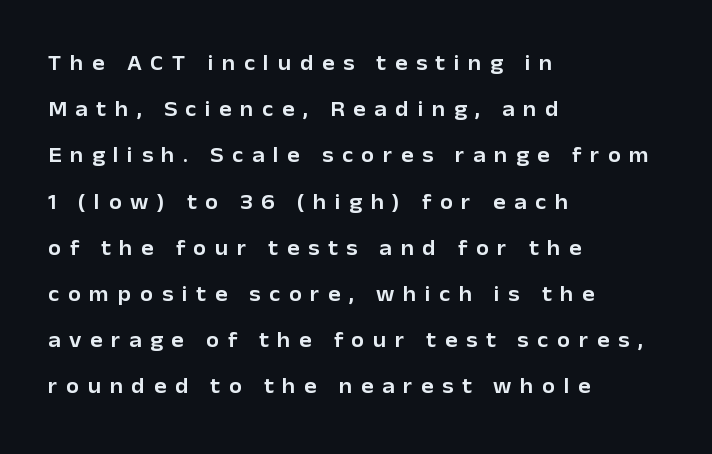
Every stem runs plumb, perpendicular to the baseline. In CSS terms this would be text-align: left. The rendering inserts visible extra space after every character. Nobody drew a line under any word here. Baseline-to-baseline distance is far greater than the letter height.
